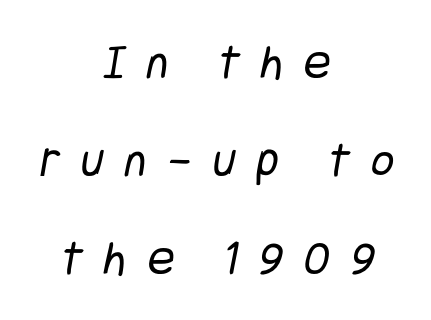
{"serif": "no", "bold": "no", "weight": "regular", "width": "condensed", "stroke_contrast": "low", "x_height": "large", "underline": "no", "align": "center", "line_spacing": "loose", "line_spacing_ratio": 1.96, "letter_spacing": "wide", "letter_spacing_em": 0.43, "glyph_px": 50}
